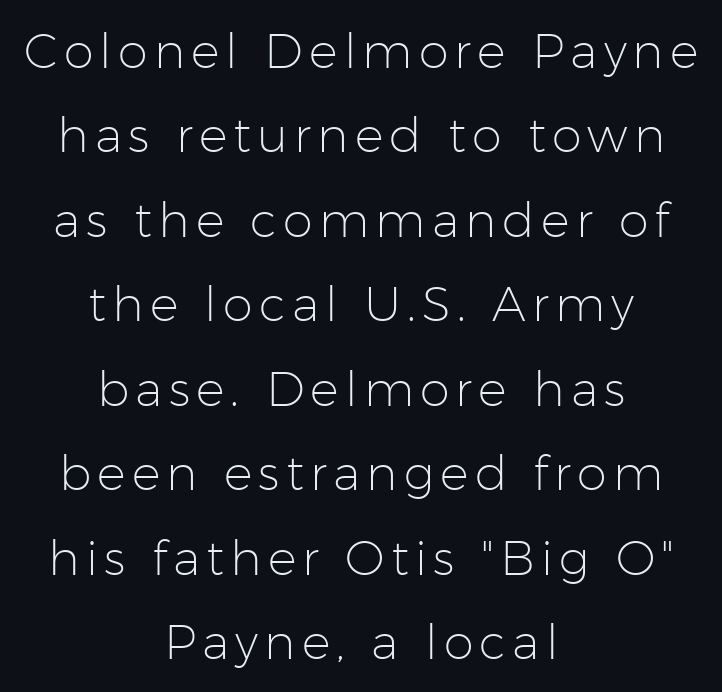
Q: Is the text bold? A: No.
Q: Is the text italic (slanted)? A: No, it is upright.
Q: Is the typeface a serif or a sans-serif typeface? A: Sans-serif.
Q: Is the text underlined? A: No.
Q: How is the paragraph aligned? A: Centered.
Q: Width (condensed, normal, or wide)? A: Normal.
Q: Stroke contrast? A: Low.
Q: x-height? A: Medium.
Q: Monospaced? A: No.
